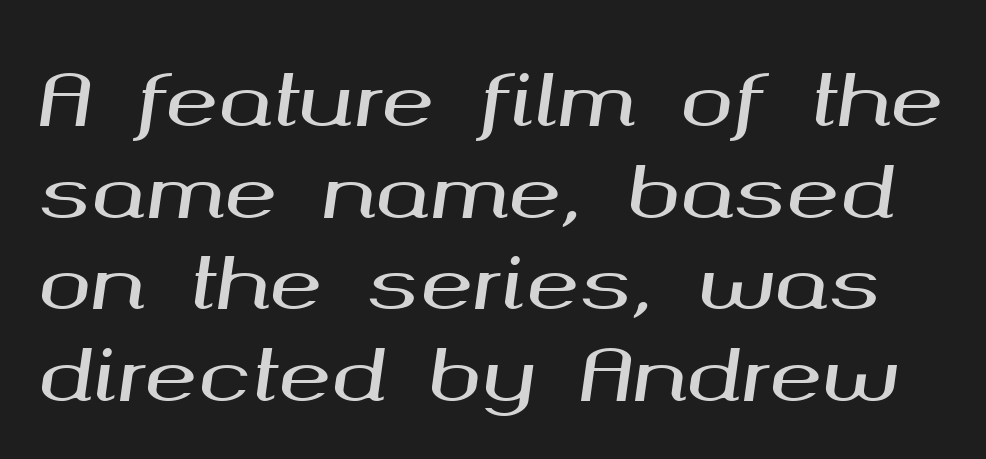
Q: Is the text italic (slanted)? A: Yes, it leans right by about 8 degrees.
Q: Is the text underlined? A: No.
Q: Is the spacing between letters normal or unusually wide? A: Normal.
Q: Is the spacing between lines tight, normal or loose? A: Normal.
Q: Width (condensed, normal, or wide)? A: Wide.
Q: Stroke contrast? A: Medium.
Q: x-height? A: Medium.
Q: Monospaced? A: No.
